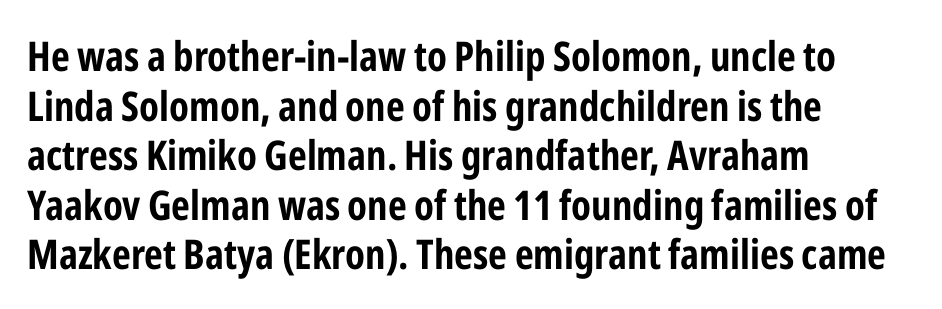
Just letters on the line, the space beneath them empty. Is there any slant? The stems are plumb. One-word summary of the alignment: left. Are there feet on the stems? There aren't — it's a sans. A typesetter would call this zero additional tracking. Proportional: the letters do not fall into vertical columns.
